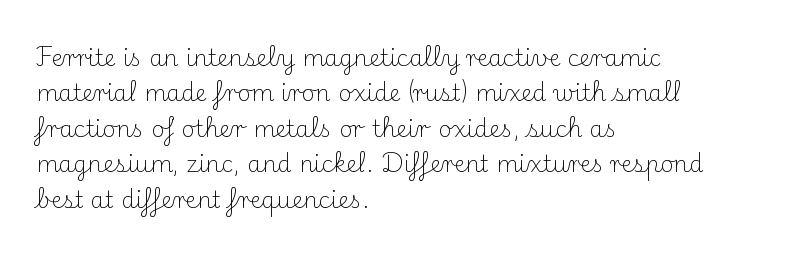
The face looks like a standard text weight, possibly lighter. Vertical strokes here are truly vertical. These lines keep a tight, regular rhythm from letter to letter. Leading matches the norm, producing a regular column. Left-aligned paragraph, ragged on the right. The space directly below the letters is spotless.
